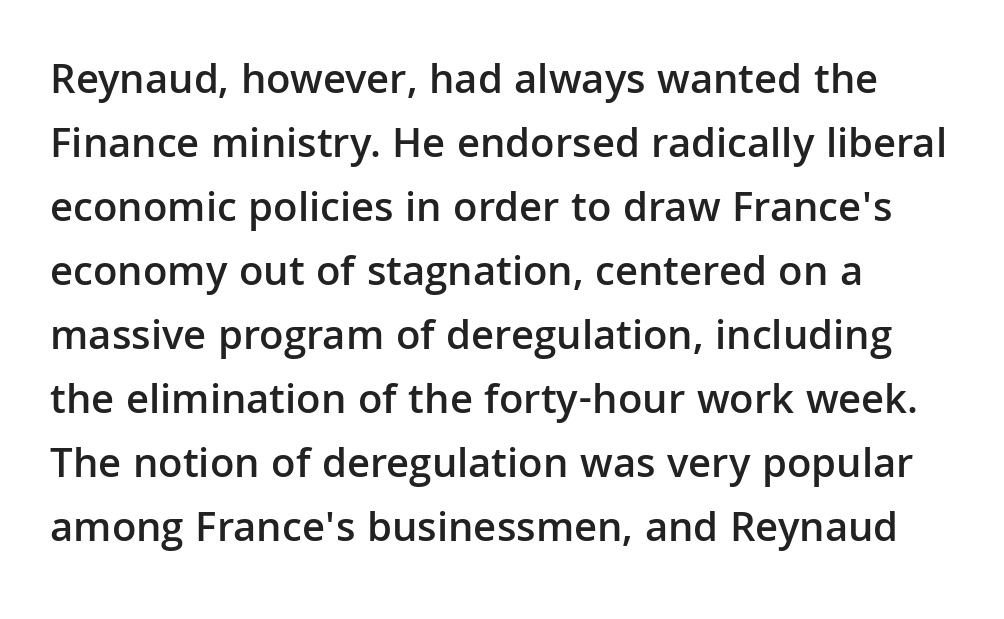
{"serif": "no", "italic": "no", "bold": "semi", "weight": "semibold", "width": "normal", "stroke_contrast": "low", "x_height": "medium", "monospaced": "no", "underline": "no", "align": "left", "line_spacing": "normal", "line_spacing_ratio": 1.49, "letter_spacing": "normal", "letter_spacing_em": 0.0, "glyph_px": 43}
